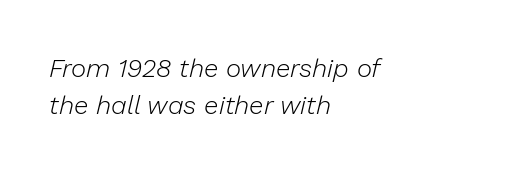
{"italic": "yes", "lean": "right", "slant_degrees": 13, "bold": "no", "underline": "no", "align": "left", "line_spacing": "normal", "line_spacing_ratio": 1.42, "letter_spacing": "normal", "letter_spacing_em": 0.0, "glyph_px": 26}
